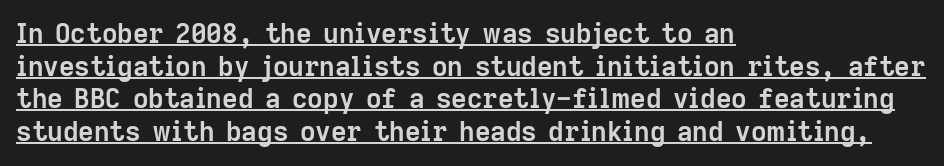
The image shows 27 px bold type, upright; set left-aligned, line spacing 1.21x, normal letter spacing, underlined.
